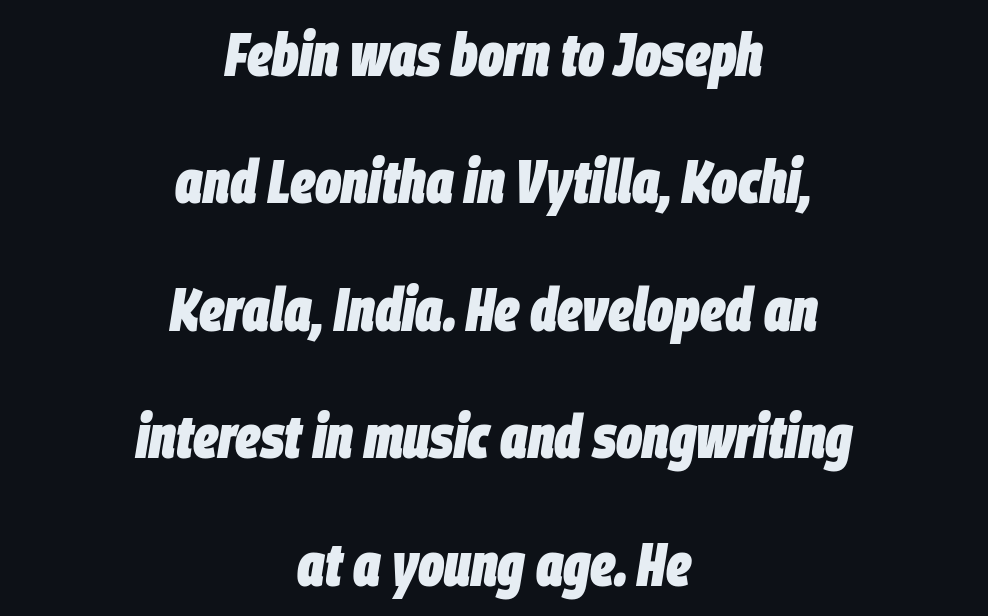
Q: Is the text bold? A: Yes.
Q: Is the text italic (slanted)? A: Yes, it leans right by about 9 degrees.
Q: Is the text underlined? A: No.
Q: How is the paragraph aligned? A: Centered.
Q: Is the spacing between letters normal or unusually wide? A: Normal.
Q: Is the spacing between lines tight, normal or loose? A: Loose.
Q: Width (condensed, normal, or wide)? A: Condensed.
Q: Stroke contrast? A: Low.
Q: x-height? A: Large.
Q: Monospaced? A: No.
